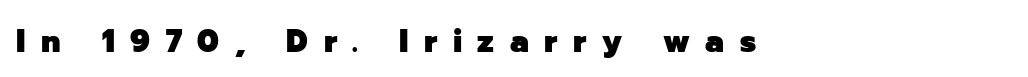
The image shows 32 px heavy sans-serif type, upright; set left-aligned, unusually wide letter spacing (+0.49 em), not underlined; low stroke contrast and a medium x-height.
